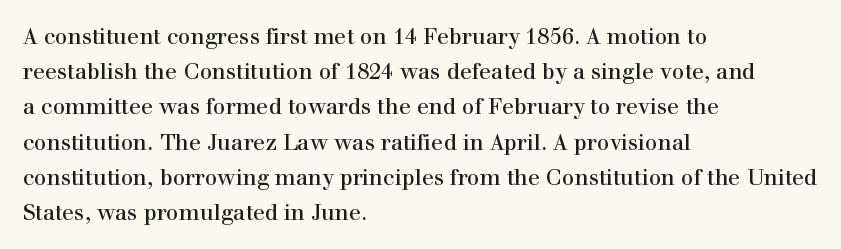
Q: Is the text italic (slanted)? A: No, it is upright.
Q: Is the text underlined? A: No.
Q: How is the paragraph aligned? A: Left-aligned.
Q: Is the spacing between letters normal or unusually wide? A: Normal.
Q: Is the spacing between lines tight, normal or loose? A: Normal.
